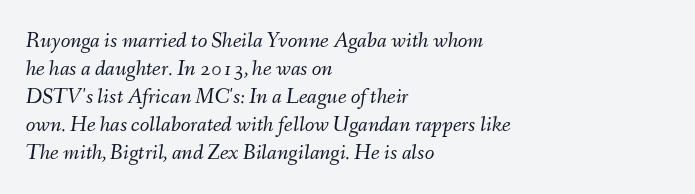
This reads as an unemphasized weight, regular at the heaviest. The gaps between neighbouring characters are ordinary and unremarkable. Regular leading. Each line starts at the same left margin while the right side varies. Emphasis-style slanted type is in use. Clear beneath every line of the passage.
